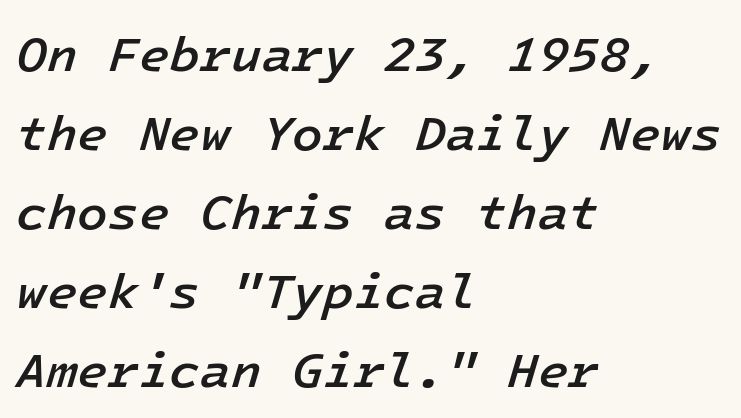
These lines are set flush left with a ragged right edge. Glyph-to-glyph distance matches everyday printed text. The font is running at a semibold setting, under full bold. Notice how the stems are inclined rather than vertical — that's the hallmark of italics. Regarding leading, the lines here are spaced in the standard way.
